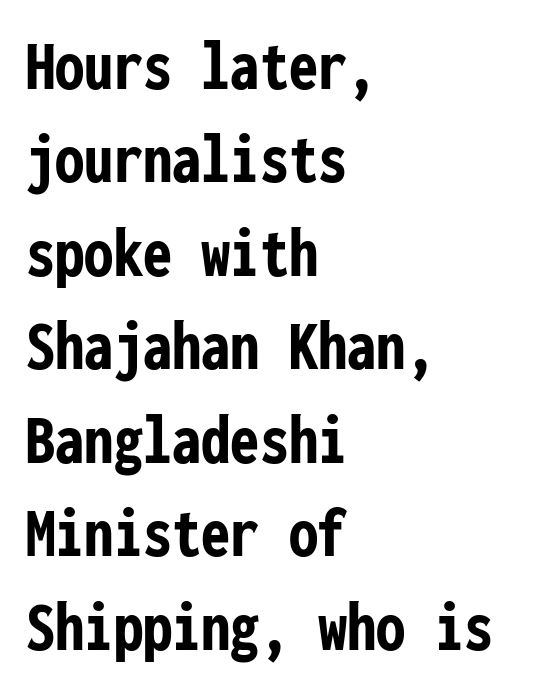
Q: Is the text bold? A: Yes.
Q: Is the text italic (slanted)? A: No, it is upright.
Q: Is the typeface a serif or a sans-serif typeface? A: Sans-serif.
Q: Is the text underlined? A: No.
Q: How is the paragraph aligned? A: Left-aligned.
Q: Is the spacing between letters normal or unusually wide? A: Normal.
Q: Is the spacing between lines tight, normal or loose? A: Normal.
Q: Width (condensed, normal, or wide)? A: Condensed.
Q: Stroke contrast? A: Low.
Q: x-height? A: Medium.
Q: Monospaced? A: Yes.
